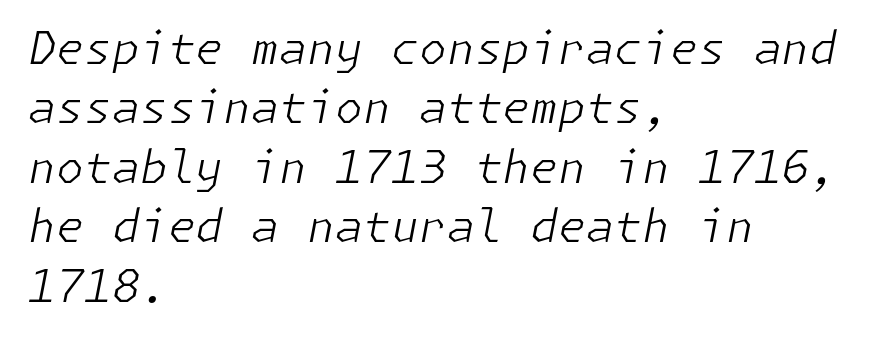
The image shows 45 px light type, italic (leaning right); set left-aligned, normal line spacing (1.32x), normal letter spacing, not underlined; low stroke contrast and a medium x-height.
